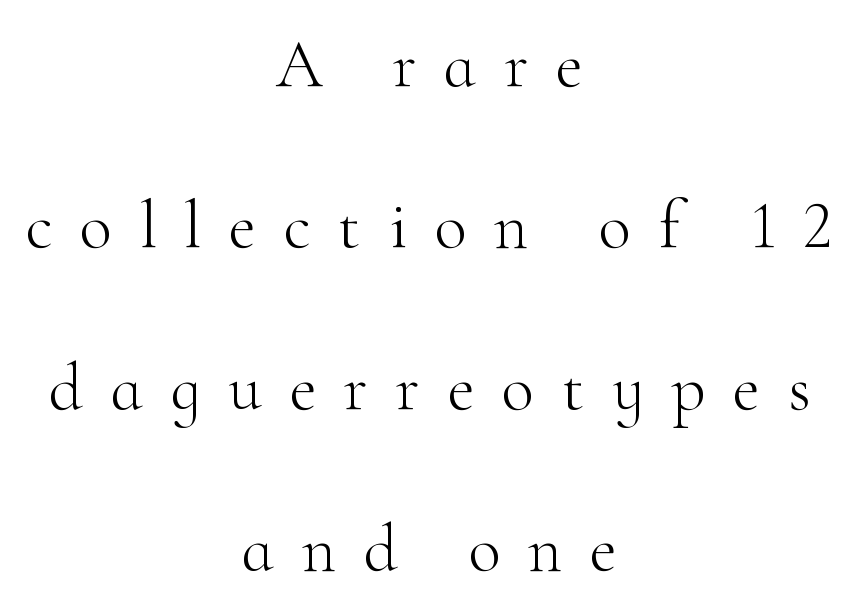
When letters stand straight like this, we call the style roman or upright. Think of a printed novel: that variable character pitch is what you see here. Descenders hang freely into open space. The tracking reads as deliberately expanded to a designer's eye.
